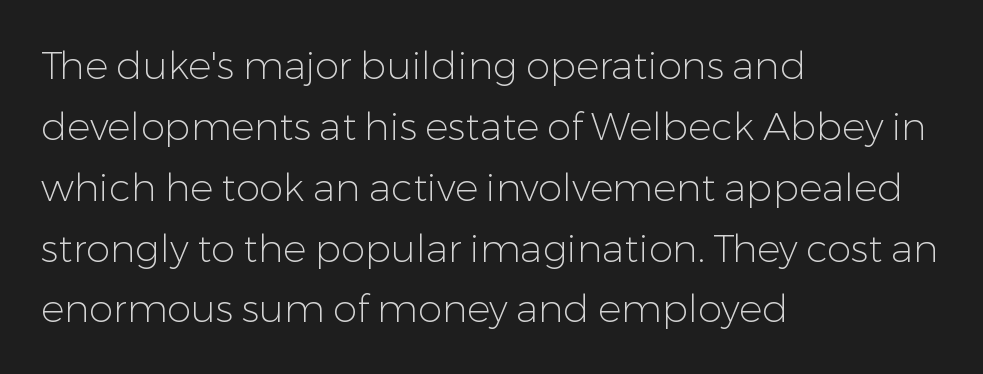
{"serif": "no", "italic": "no", "bold": "no", "weight": "light", "width": "normal", "stroke_contrast": "low", "x_height": "medium", "monospaced": "no", "underline": "no", "align": "left", "line_spacing": "normal", "line_spacing_ratio": 1.56, "letter_spacing": "normal", "letter_spacing_em": 0.0, "glyph_px": 39}
